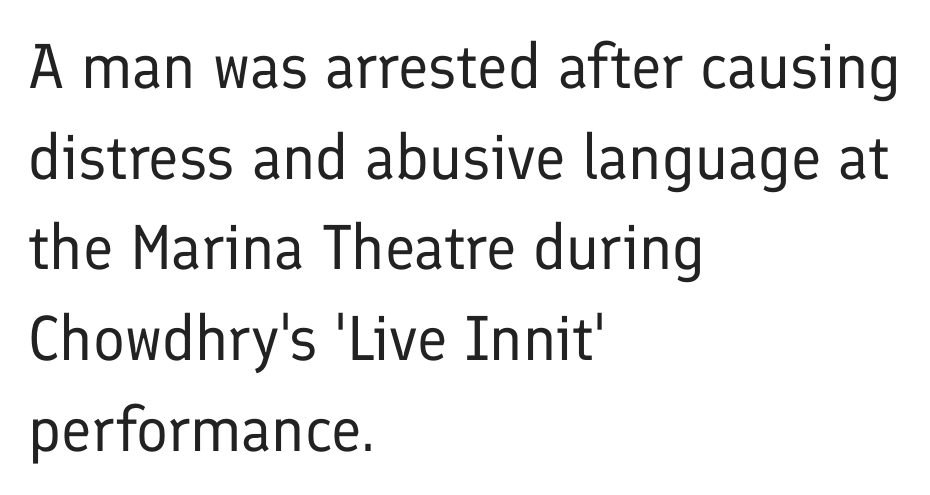
The image shows 63 px regular-weight sans-serif type, upright; set left-aligned, normal line spacing (1.44x), normal letter spacing, not underlined; low stroke contrast and a medium x-height.
